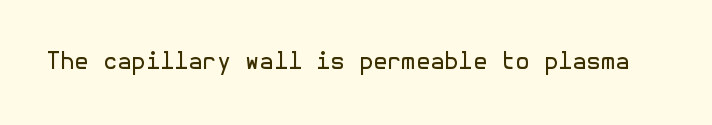
The type is set solid horizontally, with unmodified tracking. Words float on clear page, feet unadorned. A quiet, ordinary-to-light weight characterises the typeface. The type sits square on the baseline with zero lean.
